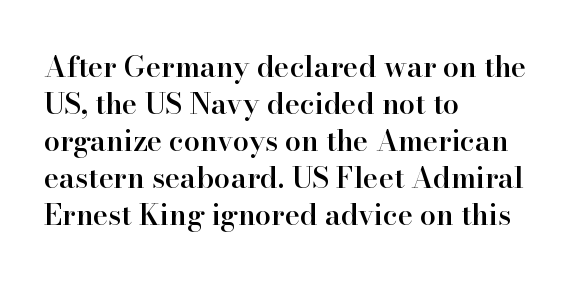
The image shows 29 px semibold serif type, upright; set left-aligned, normal line spacing (1.28x), normal letter spacing, not underlined; high stroke contrast and a small x-height.
